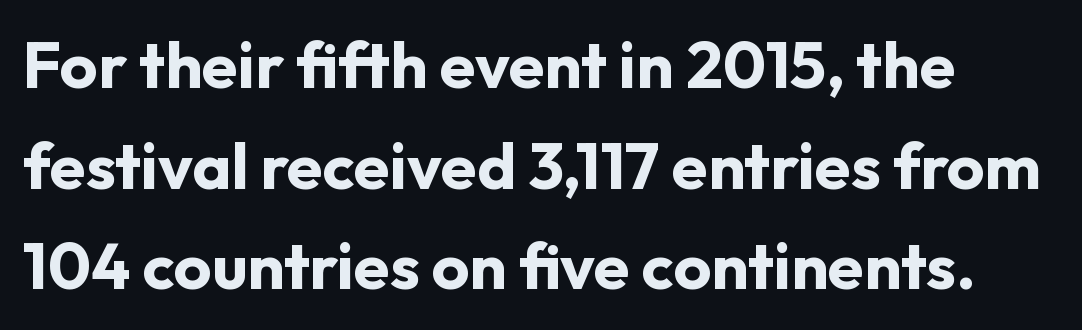
Q: Is the text bold? A: Yes.
Q: Is the text italic (slanted)? A: No, it is upright.
Q: Is the typeface a serif or a sans-serif typeface? A: Sans-serif.
Q: Is the text underlined? A: No.
Q: How is the paragraph aligned? A: Left-aligned.
Q: Is the spacing between letters normal or unusually wide? A: Normal.
Q: Is the spacing between lines tight, normal or loose? A: Normal.
Q: Width (condensed, normal, or wide)? A: Normal.
Q: Stroke contrast? A: Low.
Q: x-height? A: Medium.
Q: Monospaced? A: No.
